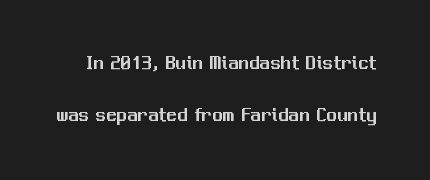
The letters stand straight up with perfectly vertical stems. This rendering features lettering with no underline. Students, observe: this is what heavily led, spacious text looks like. The line texture is even and compact thanks to regular tracking.
